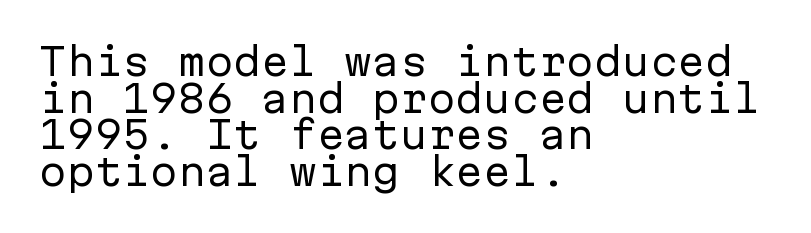
{"serif": "no", "italic": "no", "bold": "no", "weight": "regular", "width": "normal", "stroke_contrast": "low", "x_height": "medium", "monospaced": "yes", "underline": "no", "align": "left", "line_spacing": "tight", "line_spacing_ratio": 0.99, "letter_spacing": "normal", "letter_spacing_em": 0.0, "glyph_px": 37}
